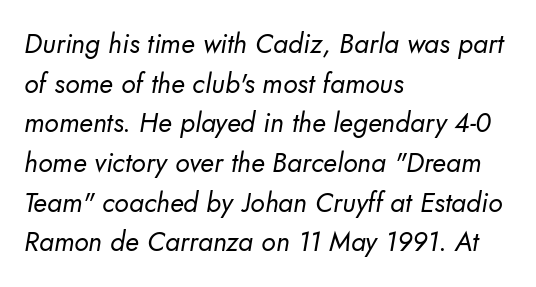
Summary of weight: not heavy and not bold. Quick note: underline off. These lines keep a tight, regular rhythm from letter to letter. Alignment: flush left.
